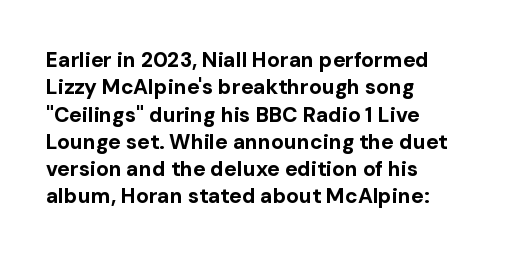
The image shows 21 px bold type, upright; set left-aligned, normal line spacing (1.3x), normal letter spacing, not underlined.
